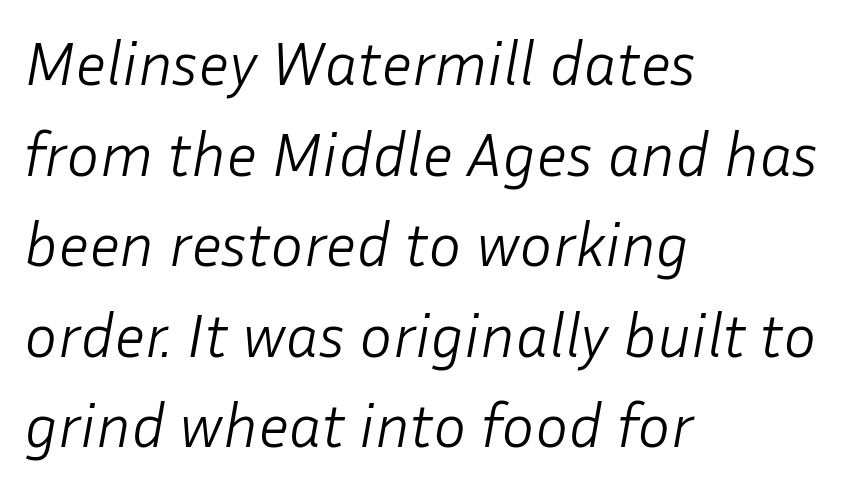
The image shows 62 px light type, italic (leaning right); set left-aligned, normal line spacing (1.46x), normal letter spacing, not underlined; low stroke contrast and a medium x-height.
